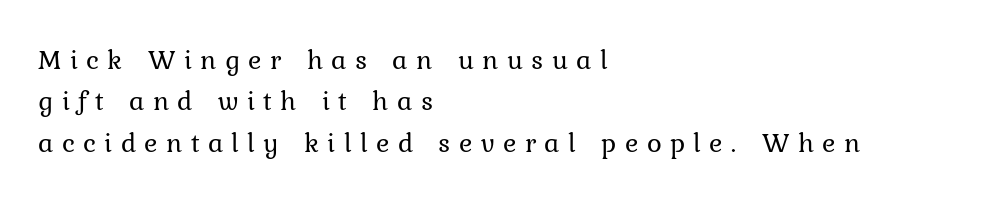
The image shows 28 px regular-weight serif type, upright; set left-aligned, normal line spacing (1.48x), unusually wide letter spacing (+0.3 em), not underlined; low stroke contrast and a medium x-height.
